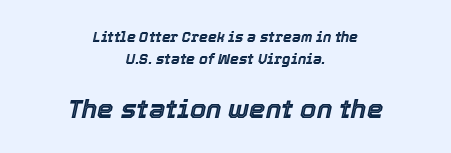
Q: Is the text italic (slanted)? A: Yes, it leans right by about 12 degrees.
Q: Is the text underlined? A: No.
Q: How is the paragraph aligned? A: Centered.
Q: Is the spacing between letters normal or unusually wide? A: Normal.
Q: Is the spacing between lines tight, normal or loose? A: Normal.
Q: Which block of text is set in a larger size, the first (top) or the second (bottom)? A: The second (bottom) one.
